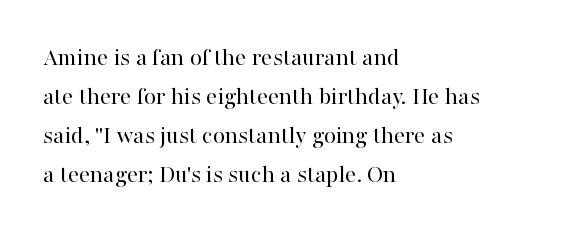
The space between consecutive lines is moderate. In terms of letterspacing, this is plain default setting. This rendering features lettering with no underline. Is the stroke heavy? The answer is a plain regular-or-lighter.
